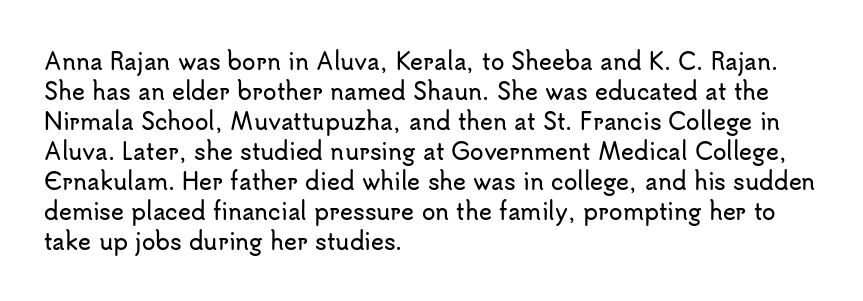
Q: Is the text italic (slanted)? A: No, it is upright.
Q: Is the text underlined? A: No.
Q: How is the paragraph aligned? A: Left-aligned.
Q: Is the spacing between letters normal or unusually wide? A: Normal.
Q: Is the spacing between lines tight, normal or loose? A: Normal.
